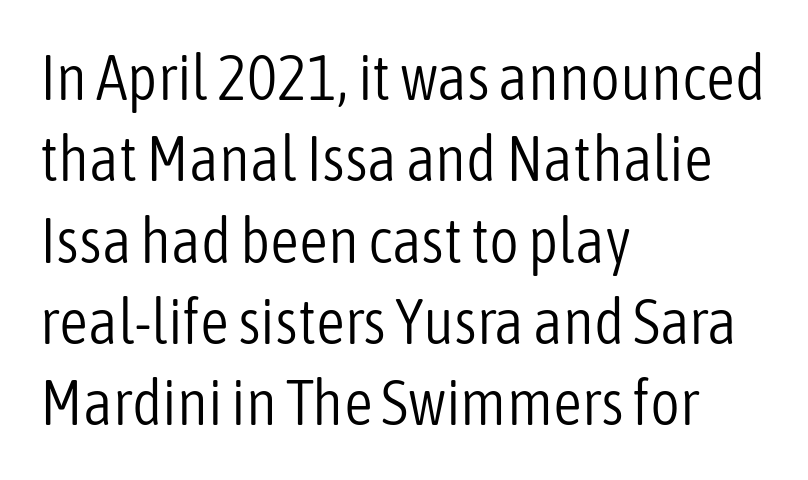
{"serif": "no", "italic": "no", "bold": "no", "weight": "light", "width": "condensed", "stroke_contrast": "low", "x_height": "medium", "monospaced": "no", "underline": "no", "align": "left", "line_spacing": "normal", "line_spacing_ratio": 1.27, "letter_spacing": "normal", "letter_spacing_em": 0.0, "glyph_px": 64}
